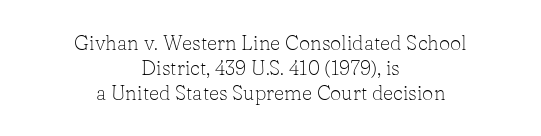
The image shows 20 px text type, upright; set centered, line spacing 1.24x, normal letter spacing, not underlined.
